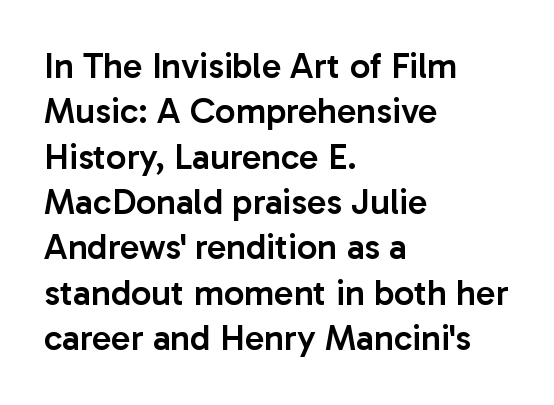
The image shows 36 px semibold sans-serif type, upright; set left-aligned, normal line spacing (1.26x), normal letter spacing, not underlined; low stroke contrast and a medium x-height.
